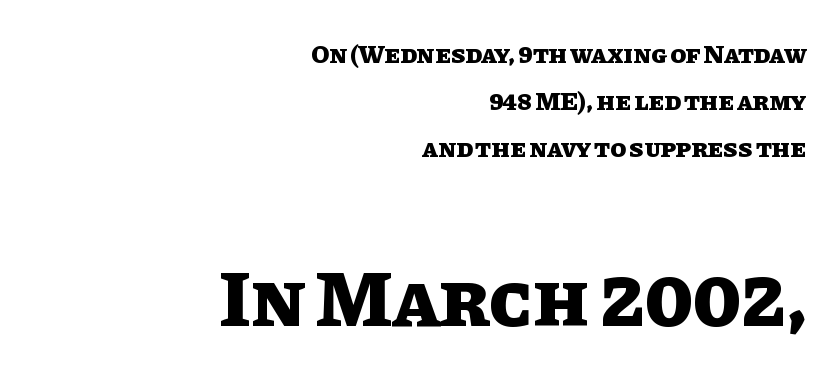
Q: Is the text bold? A: Yes.
Q: Is the text italic (slanted)? A: No, it is upright.
Q: Is the text underlined? A: No.
Q: How is the paragraph aligned? A: Right-aligned.
Q: Is the spacing between letters normal or unusually wide? A: Normal.
Q: Which block of text is set in a larger size, the first (top) or the second (bottom)? A: The second (bottom) one.
Q: Width (condensed, normal, or wide)? A: Normal.
Q: Stroke contrast? A: Low.
Q: x-height? A: Large.
Q: Monospaced? A: No.
